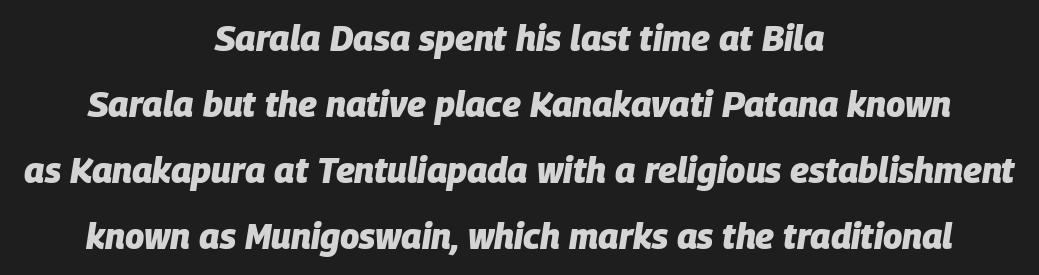
Q: Is the text bold? A: Yes.
Q: Is the text italic (slanted)? A: Yes, it leans right by about 9 degrees.
Q: Is the text underlined? A: No.
Q: How is the paragraph aligned? A: Centered.
Q: Is the spacing between letters normal or unusually wide? A: Normal.
Q: Width (condensed, normal, or wide)? A: Normal.
Q: Stroke contrast? A: Low.
Q: x-height? A: Large.
Q: Monospaced? A: No.
